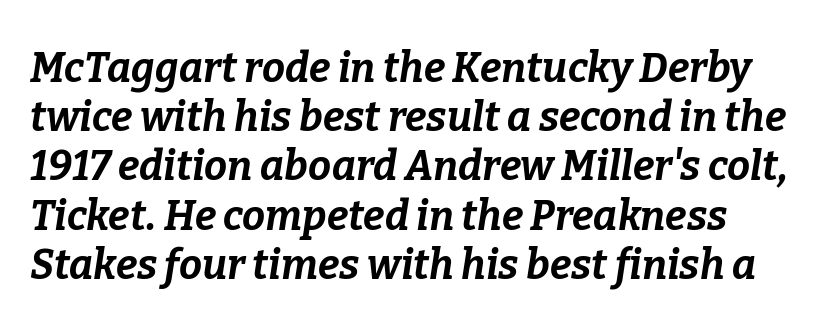
Q: Is the text bold? A: Yes.
Q: Is the text italic (slanted)? A: Yes, it leans right by about 9 degrees.
Q: Is the text underlined? A: No.
Q: Is the spacing between letters normal or unusually wide? A: Normal.
Q: Width (condensed, normal, or wide)? A: Normal.
Q: Stroke contrast? A: Low.
Q: x-height? A: Medium.
Q: Monospaced? A: No.
